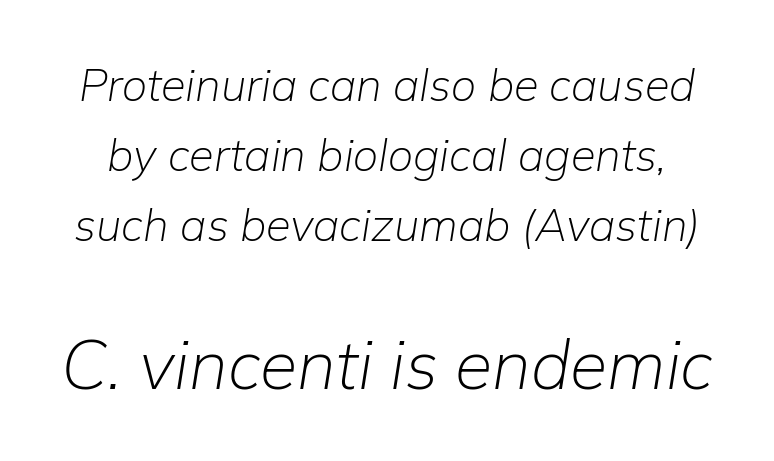
The passage shown is not underscored anywhere. Think standard paragraph weight, or any step lighter than that. The rows are spaced the way most documents space them. Is this a fixed-width face? No — the glyphs have proportional, varying widths. The emphasis by scale lands on block number two, below.
